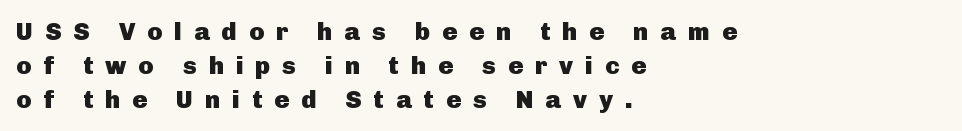
Q: Is the text bold? A: Yes.
Q: Is the text italic (slanted)? A: No, it is upright.
Q: Is the text underlined? A: No.
Q: How is the paragraph aligned? A: Left-aligned.
Q: Is the spacing between letters normal or unusually wide? A: Unusually wide.
Q: Is the spacing between lines tight, normal or loose? A: Normal.
